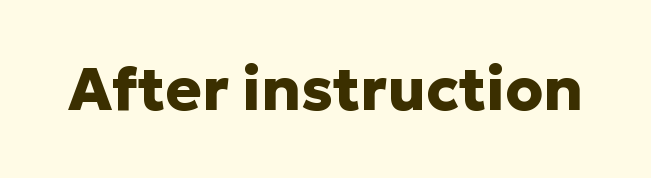
{"serif": "no", "italic": "no", "bold": "yes", "weight": "heavy", "width": "normal", "stroke_contrast": "low", "x_height": "medium", "monospaced": "no", "underline": "no", "letter_spacing": "normal", "letter_spacing_em": 0.0, "glyph_px": 60}
